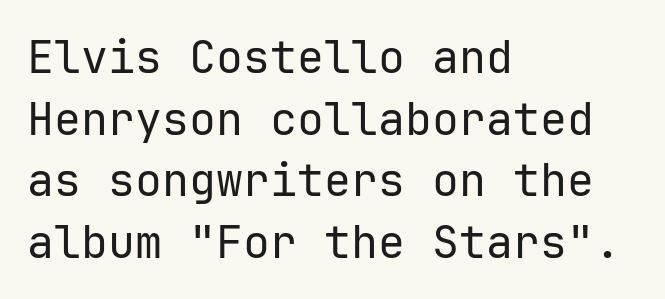
The image shows 45 px regular-weight sans-serif type, upright; set left-aligned, normal line spacing (1.37x), normal letter spacing, not underlined; low stroke contrast and a medium x-height.
